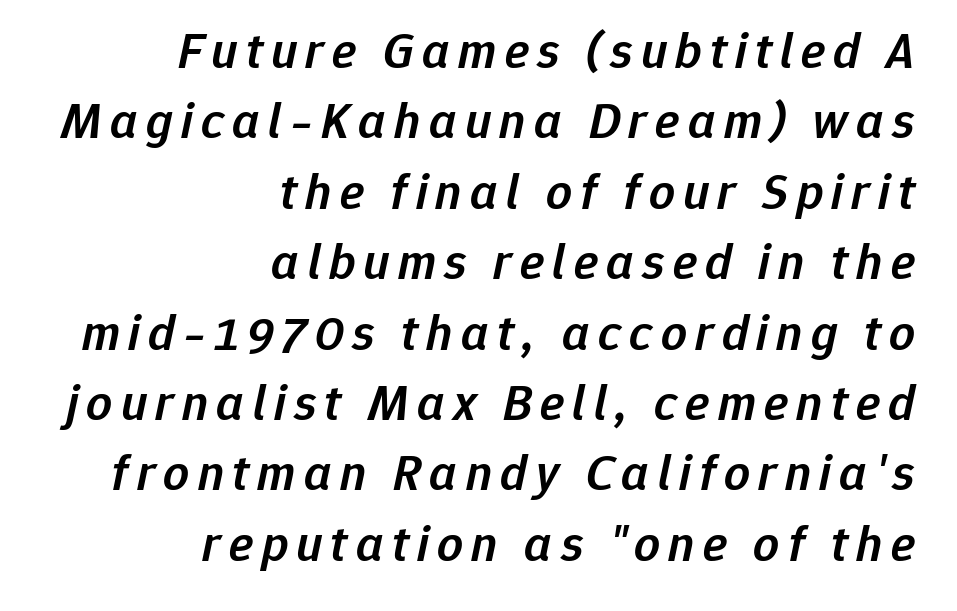
{"italic": "yes", "lean": "right", "slant_degrees": 12, "bold": "semi", "weight": "semibold", "width": "normal", "stroke_contrast": "low", "x_height": "medium", "monospaced": "no", "underline": "no", "align": "right", "line_spacing": "normal", "line_spacing_ratio": 1.38, "glyph_px": 51}
